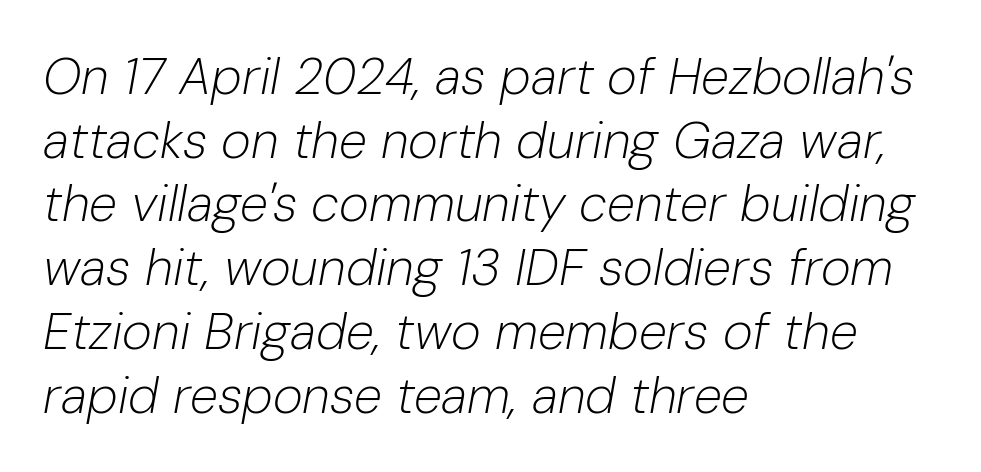
{"italic": "yes", "lean": "right", "slant_degrees": 10, "bold": "no", "weight": "light", "width": "normal", "stroke_contrast": "low", "x_height": "medium", "monospaced": "no", "underline": "no", "align": "left", "line_spacing": "normal", "line_spacing_ratio": 1.25, "letter_spacing": "normal", "letter_spacing_em": 0.0, "glyph_px": 51}
